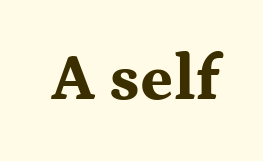
Q: Is the text bold? A: Yes.
Q: Is the text italic (slanted)? A: No, it is upright.
Q: Is the typeface a serif or a sans-serif typeface? A: Serif.
Q: Is the text underlined? A: No.
Q: Is the spacing between letters normal or unusually wide? A: Normal.
Q: Width (condensed, normal, or wide)? A: Wide.
Q: Stroke contrast? A: Medium.
Q: x-height? A: Medium.
Q: Monospaced? A: No.
